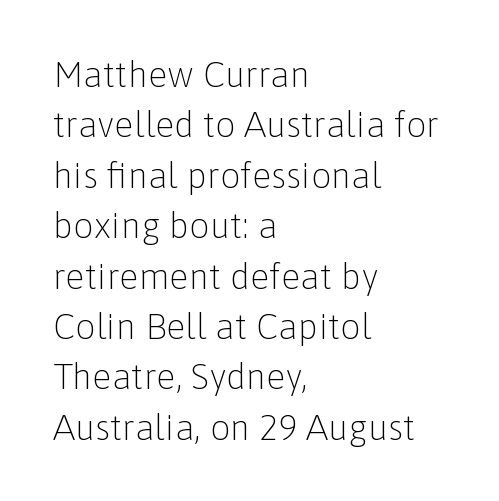
How would I describe the line gaps? Plain and ordinary. Every character sits straight up, as roman type does. The letters look calm and open, with moderate or lighter stems. Nobody touched the tracking dial on this one. Note the varied advance widths — an 'i' is clearly narrower than an 'm'. If you drew a ruler down the left edge, every line would touch it.
